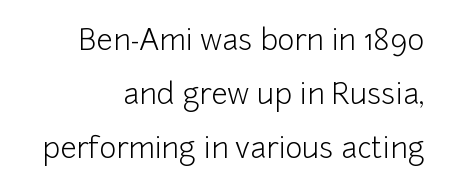
{"serif": "no", "italic": "no", "bold": "no", "weight": "light", "width": "normal", "stroke_contrast": "low", "x_height": "medium", "monospaced": "no", "underline": "no", "align": "right", "line_spacing_ratio": 1.87, "letter_spacing": "normal", "letter_spacing_em": 0.0, "glyph_px": 29}
